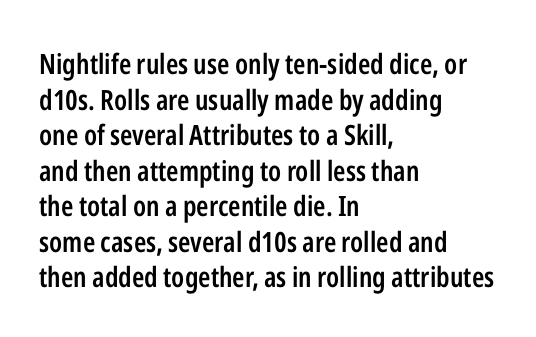
Q: Is the text bold? A: Semi-bold.
Q: Is the text italic (slanted)? A: No, it is upright.
Q: Is the typeface a serif or a sans-serif typeface? A: Sans-serif.
Q: Is the text underlined? A: No.
Q: How is the paragraph aligned? A: Left-aligned.
Q: Is the spacing between letters normal or unusually wide? A: Normal.
Q: Is the spacing between lines tight, normal or loose? A: Normal.
Q: Width (condensed, normal, or wide)? A: Condensed.
Q: Stroke contrast? A: Low.
Q: x-height? A: Medium.
Q: Monospaced? A: No.
